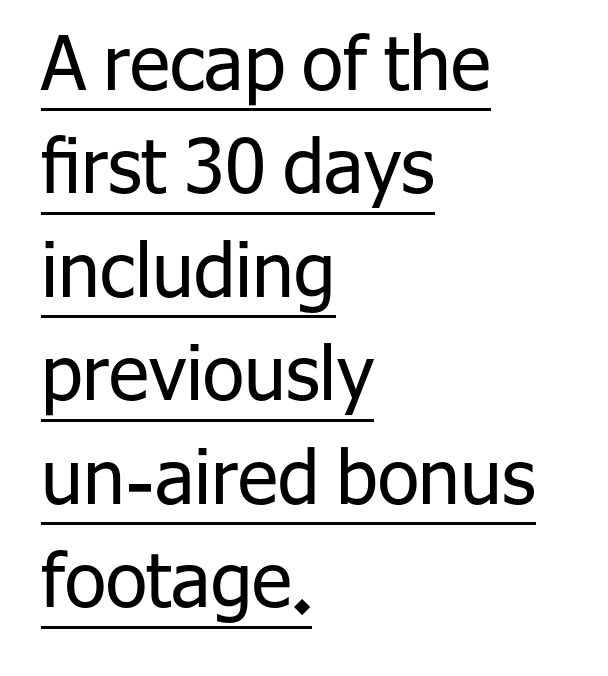
Spacing verdict: proportional, widths tailored to each character. Each line of the rendering has a horizontal stroke beneath the glyphs. No italicization has been applied; the sample stays upright. The type is set solid horizontally, with unmodified tracking. The characters are drawn with everyday or finer stroke widths.
